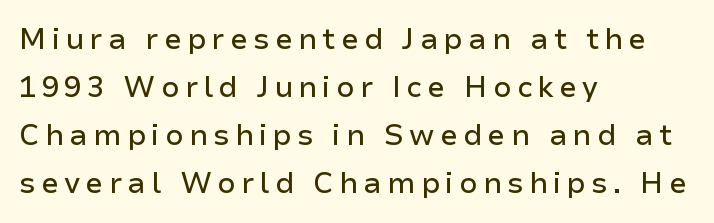
The image shows 29 px sans-serif type, upright; set left-aligned, normal line spacing (1.65x), not underlined; low stroke contrast and a medium x-height.
